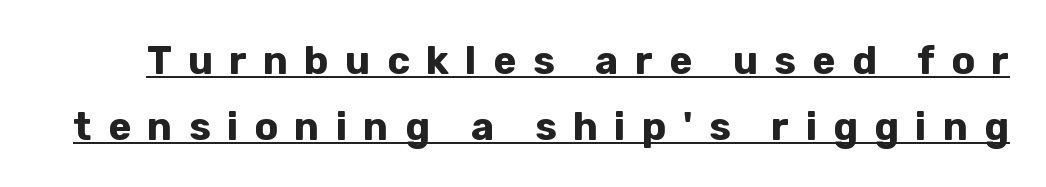
Proportional: the letters do not fall into vertical columns. The vertical gap from one line to the next is medium. What decoration does the sample have? An underline. The rendering shows plain stroke endings on the letterforms — a sans-serif design.
